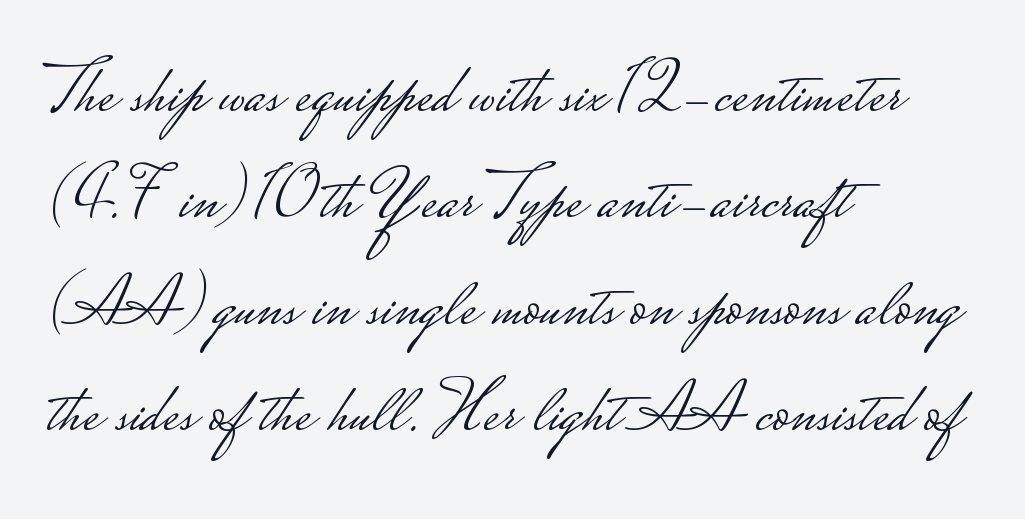
The image shows 71 px light, wide sans-serif type; set left-aligned, normal line spacing (1.5x), normal letter spacing, not underlined; low stroke contrast.
